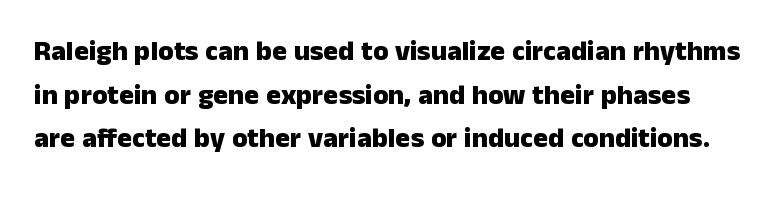
Q: Is the text bold? A: Yes.
Q: Is the text italic (slanted)? A: No, it is upright.
Q: Is the typeface a serif or a sans-serif typeface? A: Sans-serif.
Q: Is the text underlined? A: No.
Q: Is the spacing between letters normal or unusually wide? A: Normal.
Q: Is the spacing between lines tight, normal or loose? A: Normal.
Q: Width (condensed, normal, or wide)? A: Normal.
Q: Stroke contrast? A: Low.
Q: x-height? A: Medium.
Q: Monospaced? A: No.
